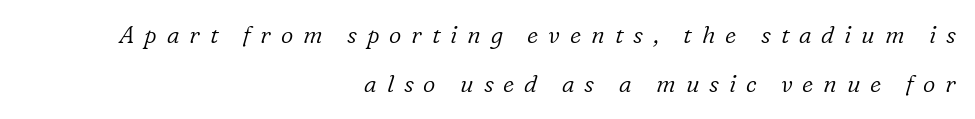
Q: Is the text bold? A: No.
Q: Is the text italic (slanted)? A: Yes, it leans right by about 16 degrees.
Q: Is the text underlined? A: No.
Q: How is the paragraph aligned? A: Right-aligned.
Q: Is the spacing between letters normal or unusually wide? A: Unusually wide.
Q: Is the spacing between lines tight, normal or loose? A: Loose.
